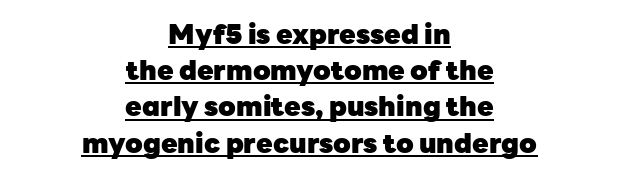
{"italic": "no", "bold": "yes", "underline": "yes", "align": "center", "line_spacing": "normal", "line_spacing_ratio": 1.34, "letter_spacing": "normal", "letter_spacing_em": 0.0, "glyph_px": 27}
